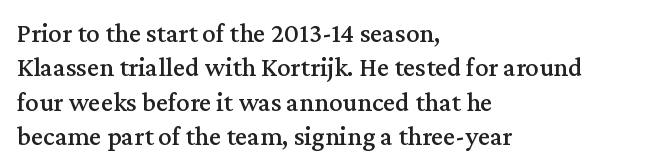
{"italic": "no", "underline": "no", "align": "left", "line_spacing": "normal", "line_spacing_ratio": 1.27, "letter_spacing": "normal", "letter_spacing_em": 0.0, "glyph_px": 27}
